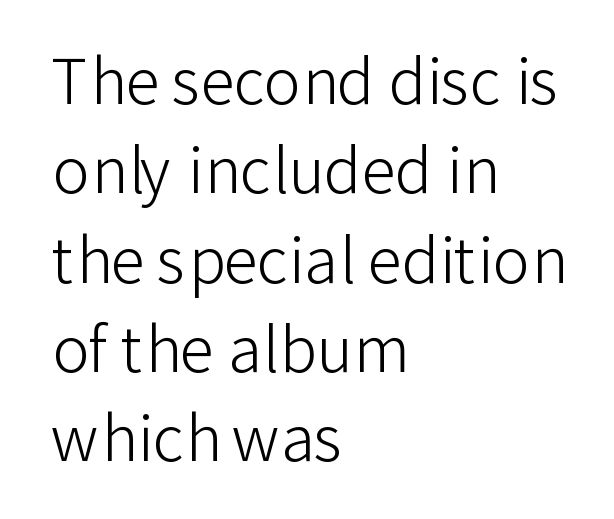
The image shows 62 px light sans-serif type, upright; set left-aligned, normal line spacing (1.44x), normal letter spacing, not underlined; low stroke contrast and a medium x-height.
